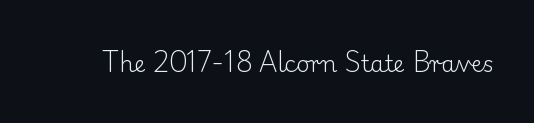
The type is set solid horizontally, with unmodified tracking. Words float on clear page, feet unadorned. A quiet, ordinary-to-light weight characterises the typeface. The type sits square on the baseline with zero lean.
